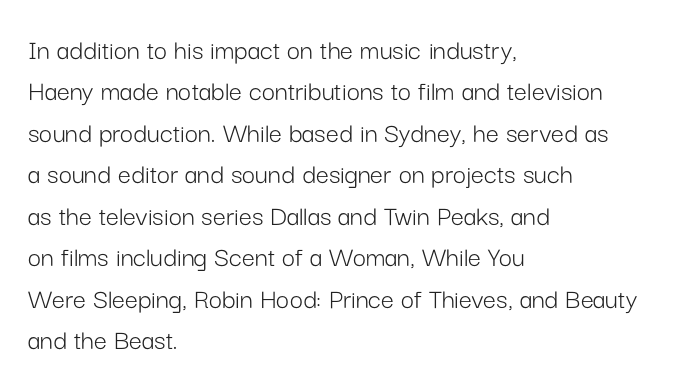
Q: Is the text bold? A: No.
Q: Is the text italic (slanted)? A: No, it is upright.
Q: Is the typeface a serif or a sans-serif typeface? A: Sans-serif.
Q: Is the text underlined? A: No.
Q: How is the paragraph aligned? A: Left-aligned.
Q: Is the spacing between letters normal or unusually wide? A: Normal.
Q: Is the spacing between lines tight, normal or loose? A: Normal.
Q: Width (condensed, normal, or wide)? A: Normal.
Q: Stroke contrast? A: Low.
Q: x-height? A: Medium.
Q: Monospaced? A: No.
